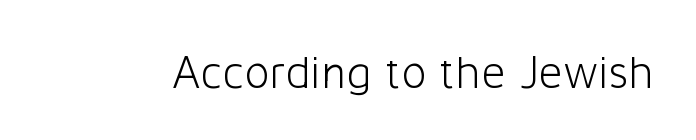
{"serif": "no", "italic": "no", "bold": "no", "weight": "light", "width": "normal", "stroke_contrast": "low", "x_height": "medium", "monospaced": "no", "underline": "no", "letter_spacing": "normal", "letter_spacing_em": 0.0, "glyph_px": 47}
